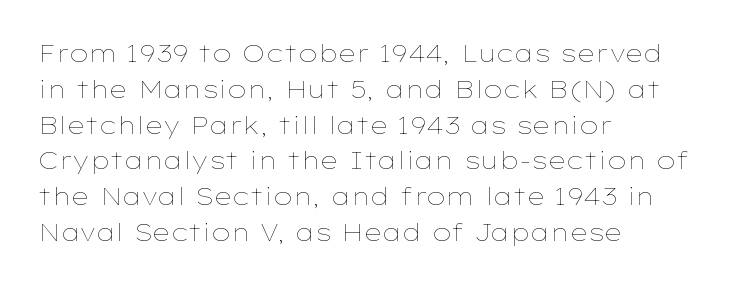
The image shows 24 px text type, upright; set left-aligned, normal line spacing (1.49x), normal letter spacing, not underlined.
